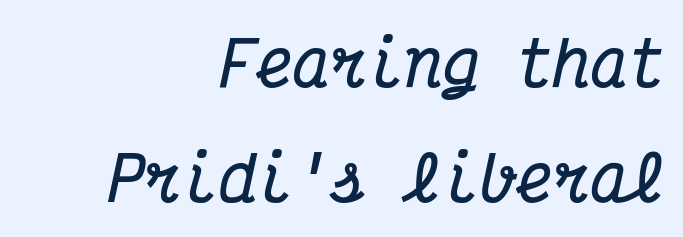
{"serif": "yes", "italic": "yes", "lean": "right", "slant_degrees": 12, "bold": "yes", "weight": "bold", "width": "condensed", "stroke_contrast": "medium", "x_height": "medium", "monospaced": "yes", "underline": "no", "align": "right", "line_spacing_ratio": 1.86, "letter_spacing": "normal", "letter_spacing_em": 0.0, "glyph_px": 62}
